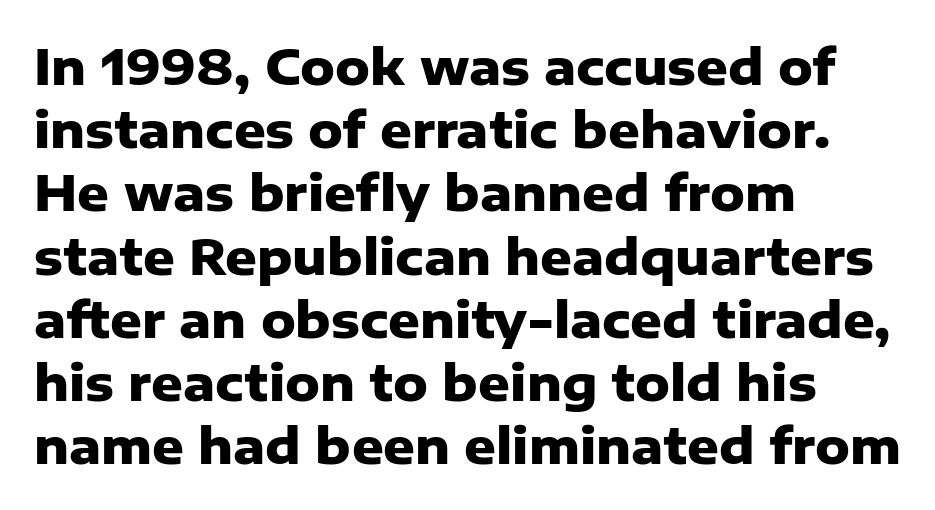
Does the lettering tilt? It doesn't — this is upright. A typesetter would label this face a sans. How heavy is the stroke? Heavy — this is a bold. The block of text has a typical density, with ordinary space between rows.
